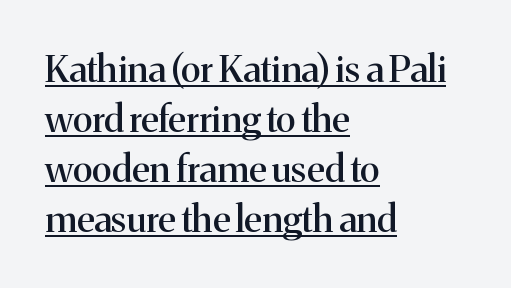
Q: Is the text italic (slanted)? A: No, it is upright.
Q: Is the typeface a serif or a sans-serif typeface? A: Serif.
Q: Is the text underlined? A: Yes.
Q: How is the paragraph aligned? A: Left-aligned.
Q: Is the spacing between letters normal or unusually wide? A: Normal.
Q: Is the spacing between lines tight, normal or loose? A: Normal.
Q: Width (condensed, normal, or wide)? A: Normal.
Q: Stroke contrast? A: Medium.
Q: x-height? A: Medium.
Q: Monospaced? A: No.
